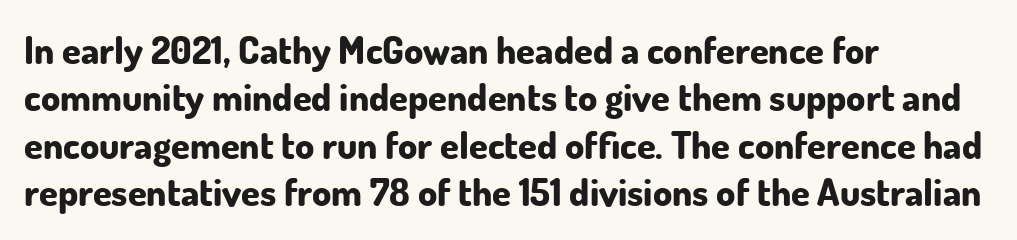
Weight check: bold — yes, fully. Unmarked baselines from the first word to the last. Regarding serifs, this sample does without them. Glyph-to-glyph distance matches everyday printed text.
